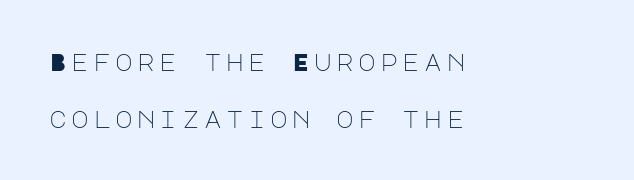
Q: Is the text bold? A: No.
Q: Is the text italic (slanted)? A: No, it is upright.
Q: Is the text underlined? A: No.
Q: How is the paragraph aligned? A: Left-aligned.
Q: Is the spacing between lines tight, normal or loose? A: Loose.
